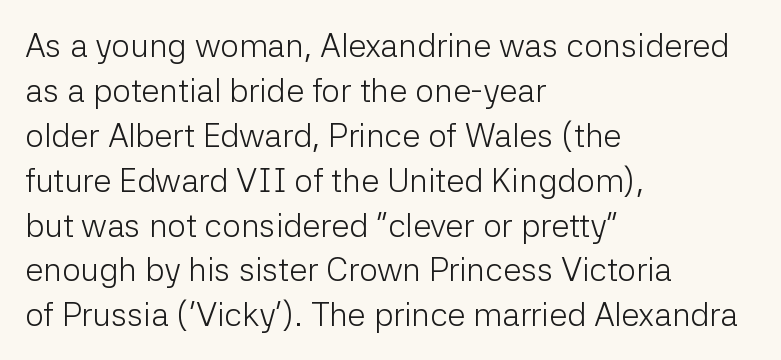
Q: Is the text bold? A: No.
Q: Is the text italic (slanted)? A: No, it is upright.
Q: Is the typeface a serif or a sans-serif typeface? A: Sans-serif.
Q: Is the text underlined? A: No.
Q: How is the paragraph aligned? A: Left-aligned.
Q: Is the spacing between letters normal or unusually wide? A: Normal.
Q: Is the spacing between lines tight, normal or loose? A: Normal.
Q: Width (condensed, normal, or wide)? A: Normal.
Q: Stroke contrast? A: Low.
Q: x-height? A: Medium.
Q: Monospaced? A: No.
